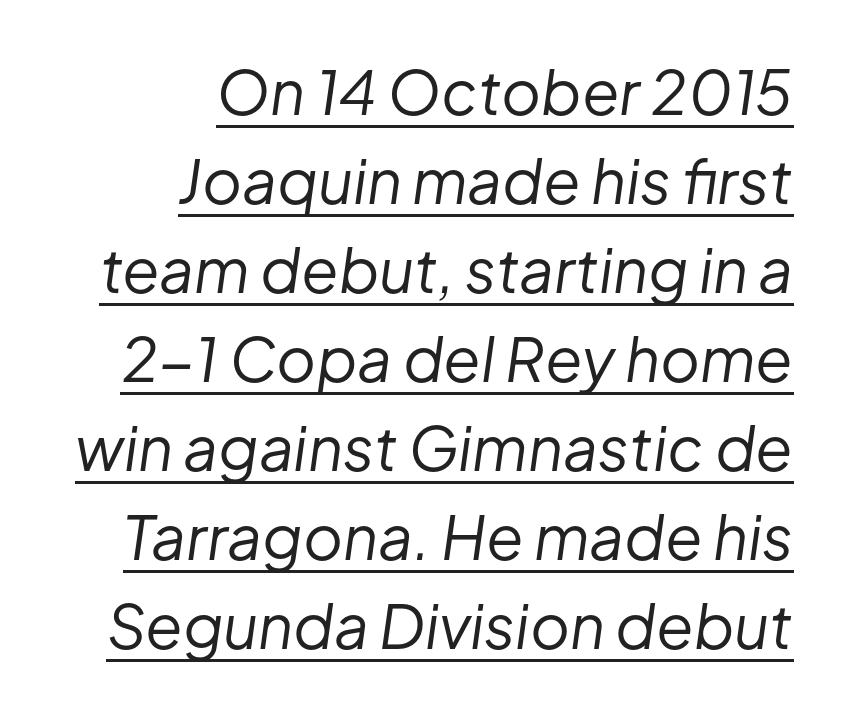
The image shows 61 px regular-weight type, italic (leaning right); set right-aligned, normal line spacing (1.46x), normal letter spacing, underlined; low stroke contrast and a medium x-height.
